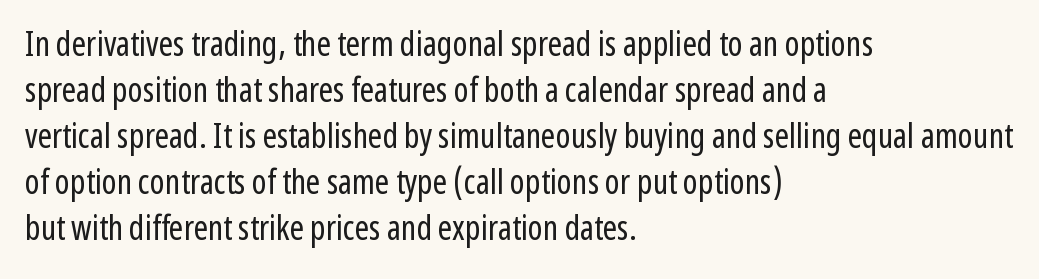
Note: no serifs on the glyphs. Think of a printed novel: that variable character pitch is what you see here. The letters stand straight up with perfectly vertical stems. The line-height multiplier appears to be the usual default. Which margin do the lines hug? The left one — the right edge is uneven. Observe the ordinary spacing: letters are neighbours, not strangers.
